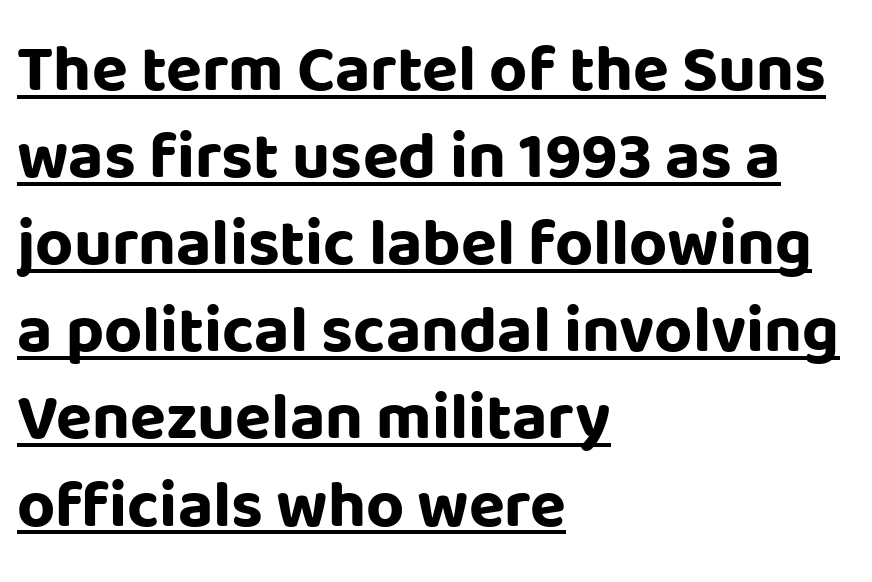
The image shows 66 px bold sans-serif type, upright; set left-aligned, normal line spacing (1.32x), normal letter spacing, underlined; low stroke contrast and a large x-height.
